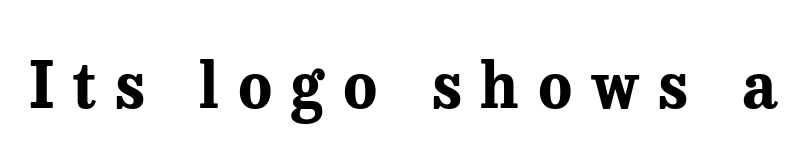
{"serif": "yes", "italic": "no", "bold": "yes", "weight": "bold", "width": "normal", "stroke_contrast": "medium", "x_height": "medium", "monospaced": "no", "underline": "no", "letter_spacing": "wide", "letter_spacing_em": 0.3, "glyph_px": 63}
